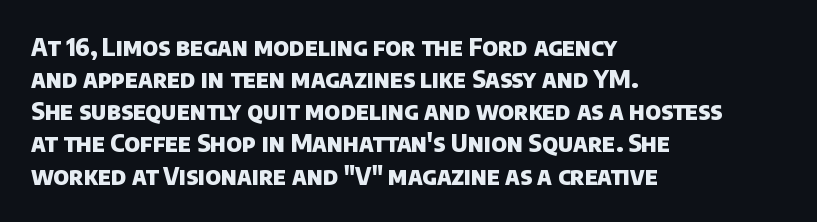
Each glyph is drawn with heavy, bold strokes. Compared with typical body copy, the letter spacing here is the same. Regarding leading, the lines here are spaced in the standard way. Where is the straight margin? On the left. Descenders hang freely into open space.
